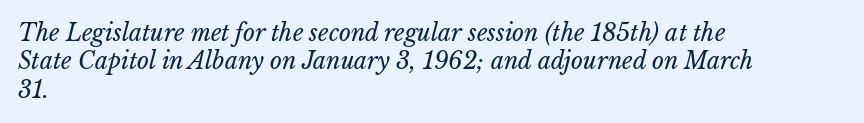
{"bold": "no", "underline": "no", "align": "left", "line_spacing_ratio": 1.23, "letter_spacing": "normal", "letter_spacing_em": 0.0, "glyph_px": 23}
